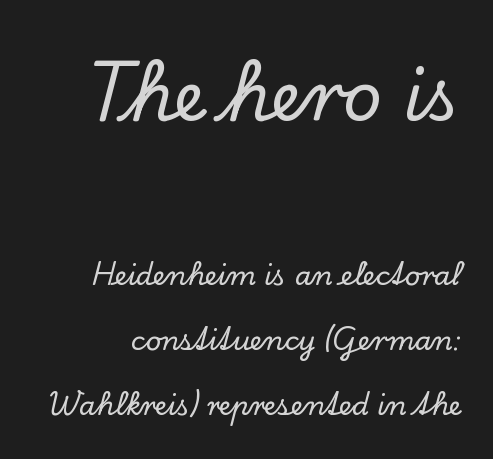
Words float on clear page, feet unadorned. The line-height multiplier appears high, well above default. Varying glyph widths throughout — classic text-font behaviour. Tracking value appears to be zero — textbook default spacing. These lines are composed in type with serifs. The block sitting higher on the canvas is the one with enlarged characters.
